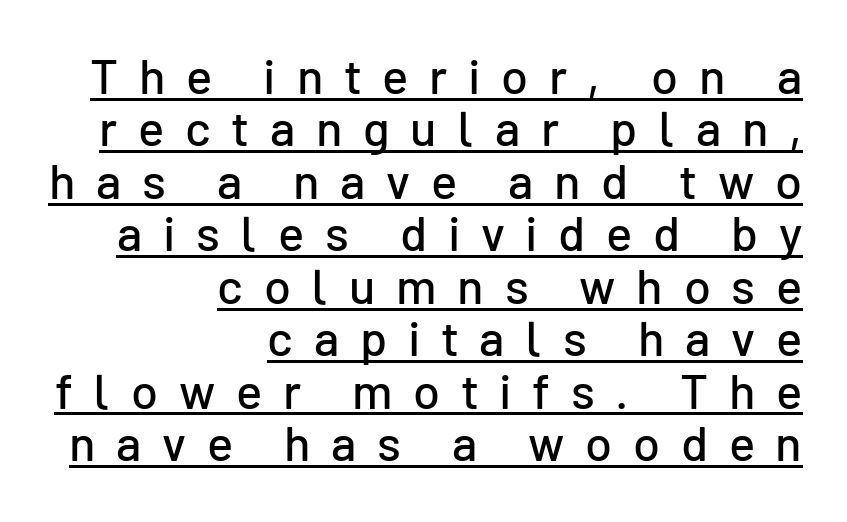
You could not count columns in this text — the font is proportionally spaced. A typesetter would label this face a sans. One glance says dense: line gaps are narrower than usual. The typography opts for an upright posture over an oblique one. The line texture is sparse and dotted thanks to wide tracking. In designer terms, the underline attribute is active on this setting.
